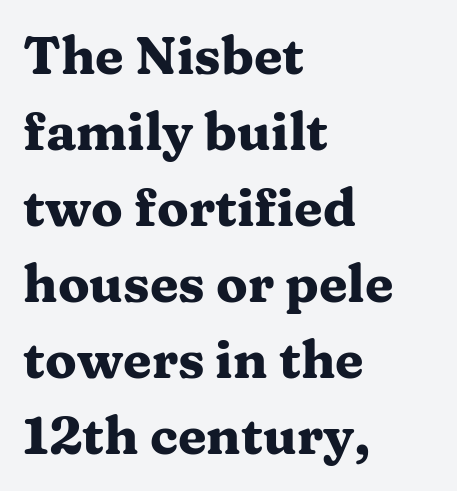
The image shows 52 px heavy, wide serif type, upright; set left-aligned, normal line spacing (1.46x), normal letter spacing, not underlined; medium stroke contrast and a medium x-height.
